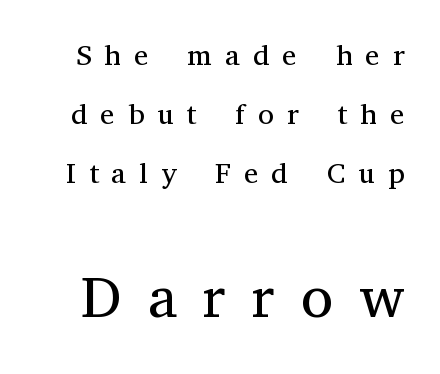
The image shows 58 px regular-weight serif type, upright; set loose line spacing (2.03x), unusually wide letter spacing (+0.45 em), not underlined; the second (bottom) block is 2.0x larger; medium stroke contrast and a medium x-height.
